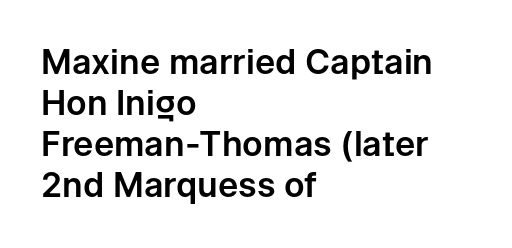
The setting favours the left margin, as ordinary paragraphs usually do. Here the designer chose a conventional face with non-uniform glyph widths. The letters stand upright; this is a roman face. Classification — sans serif. Tracking value appears to be zero — textbook default spacing.
